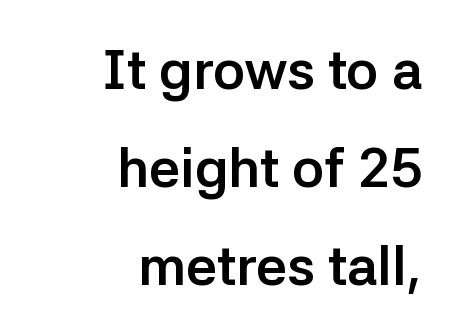
The image shows 55 px semibold sans-serif type, upright; set right-aligned, line spacing 1.78x, normal letter spacing, not underlined; low stroke contrast and a medium x-height.
